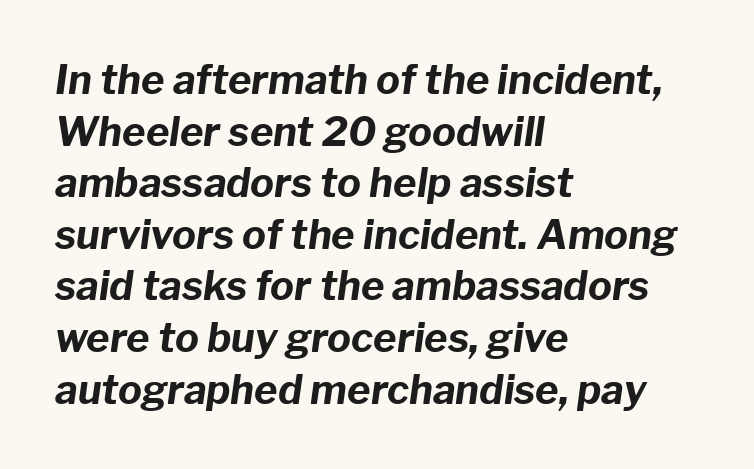
{"italic": "yes", "lean": "right", "slant_degrees": 8, "bold": "yes", "weight": "bold", "width": "normal", "stroke_contrast": "low", "x_height": "medium", "monospaced": "no", "underline": "no", "align": "left", "line_spacing": "normal", "line_spacing_ratio": 1.29, "letter_spacing": "normal", "letter_spacing_em": 0.0, "glyph_px": 40}
